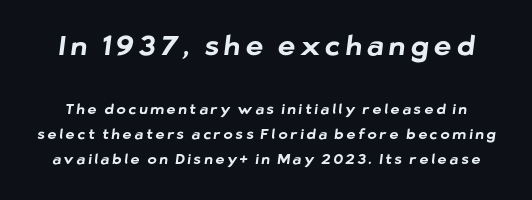
Q: Is the text bold? A: Yes.
Q: Is the text underlined? A: No.
Q: Is the spacing between letters normal or unusually wide? A: Unusually wide.
Q: Which block of text is set in a larger size, the first (top) or the second (bottom)? A: The first (top) one.
